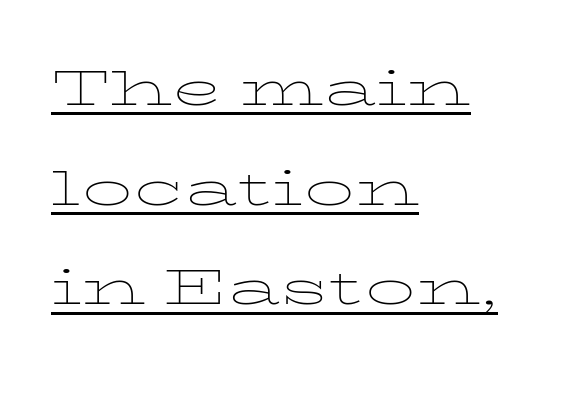
Q: Is the text bold? A: No.
Q: Is the text italic (slanted)? A: No, it is upright.
Q: Is the text underlined? A: Yes.
Q: How is the paragraph aligned? A: Left-aligned.
Q: Is the spacing between letters normal or unusually wide? A: Normal.
Q: Is the spacing between lines tight, normal or loose? A: Normal.
Q: Width (condensed, normal, or wide)? A: Wide.
Q: Stroke contrast? A: Low.
Q: x-height? A: Medium.
Q: Monospaced? A: No.
